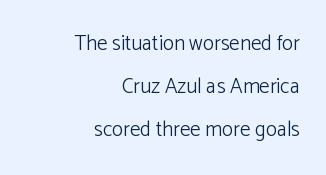
{"italic": "no", "bold": "no", "underline": "no", "align": "right", "line_spacing": "loose", "line_spacing_ratio": 2.05, "letter_spacing": "normal", "letter_spacing_em": 0.0, "glyph_px": 21}
